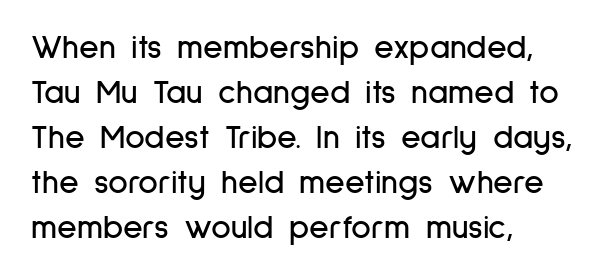
Left-aligned paragraph, ragged on the right. Ordinary non-slanted type is in use. Type style note: lacks serifs. The block of text has a typical density, with ordinary space between rows. Spacing verdict: proportional, widths tailored to each character. Only glyphs here, with clear space below each row.
